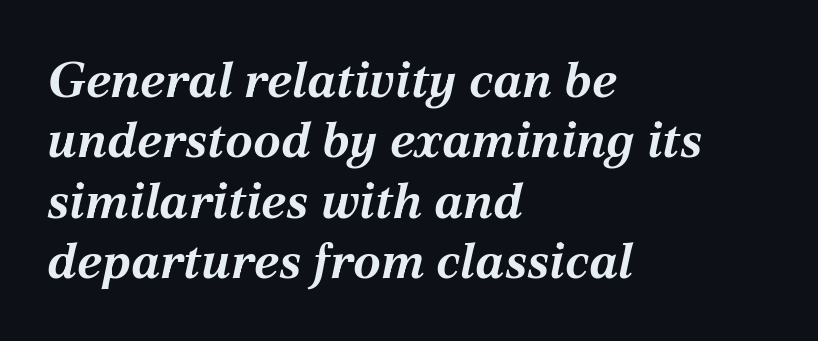
{"italic": "yes", "lean": "right", "slant_degrees": 12, "bold": "yes", "weight": "bold", "width": "normal", "stroke_contrast": "medium", "x_height": "medium", "monospaced": "no", "underline": "no", "align": "left", "line_spacing_ratio": 1.21, "letter_spacing": "normal", "letter_spacing_em": 0.0, "glyph_px": 50}
